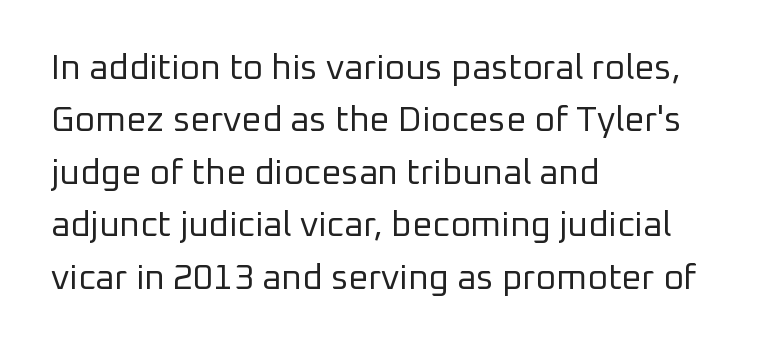
{"serif": "no", "italic": "no", "bold": "no", "weight": "regular", "width": "normal", "stroke_contrast": "low", "x_height": "medium", "monospaced": "no", "underline": "no", "align": "left", "line_spacing": "normal", "line_spacing_ratio": 1.5, "letter_spacing": "normal", "letter_spacing_em": 0.0, "glyph_px": 35}
